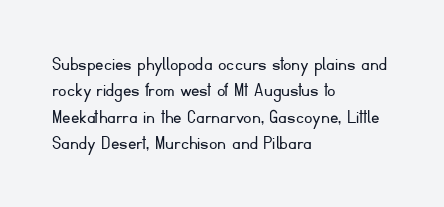
Q: Is the text bold? A: No.
Q: Is the text italic (slanted)? A: No, it is upright.
Q: Is the text underlined? A: No.
Q: How is the paragraph aligned? A: Left-aligned.
Q: Is the spacing between letters normal or unusually wide? A: Normal.
Q: Is the spacing between lines tight, normal or loose? A: Normal.
